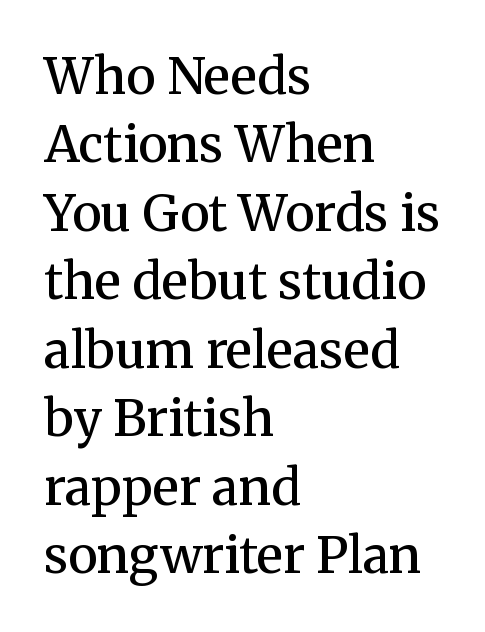
{"serif": "yes", "italic": "no", "bold": "semi", "weight": "semibold", "width": "normal", "stroke_contrast": "medium", "x_height": "medium", "monospaced": "no", "underline": "no", "align": "left", "line_spacing": "normal", "line_spacing_ratio": 1.37, "letter_spacing": "normal", "letter_spacing_em": 0.0, "glyph_px": 50}
